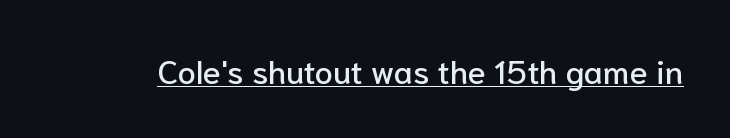
{"serif": "no", "italic": "no", "width": "normal", "stroke_contrast": "low", "x_height": "medium", "monospaced": "no", "underline": "yes", "letter_spacing": "normal", "letter_spacing_em": 0.0, "glyph_px": 33}
